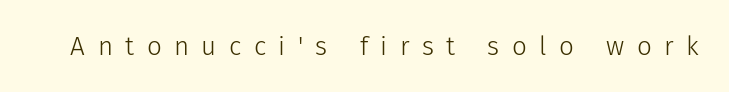
A bare baseline throughout the passage. Every character sits straight up, as roman type does. Tracking value appears strongly positive — letters spread wide. The font is comparable to plain body text, perhaps lighter.
